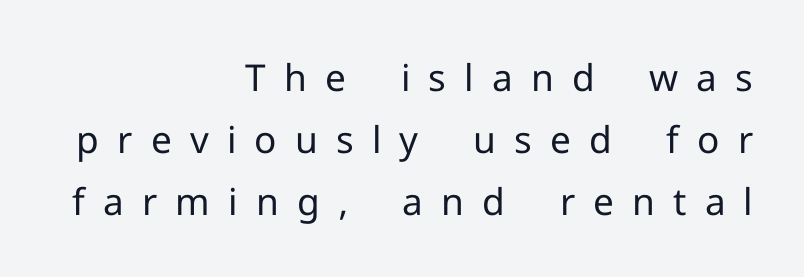
The rendering shows plain stroke endings on the letterforms — a sans-serif design. Vertical strokes here are truly vertical. Unmarked baselines from the first word to the last. Each word looks stretched out because of the extra space between its letters. Here the designer chose a conventional face with non-uniform glyph widths.
